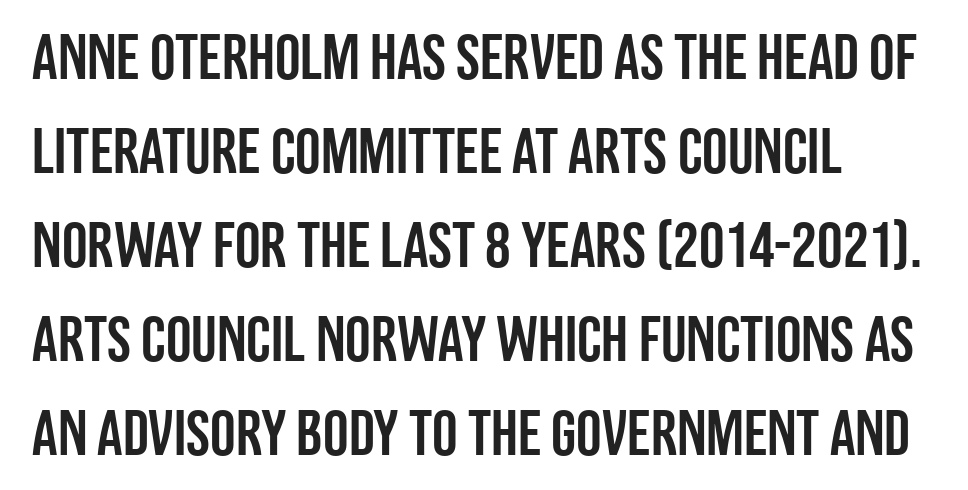
A typesetter would call this proportional, since set widths differ per character. The type sits square on the baseline with zero lean. Which margin do the lines hug? The left one — the right edge is uneven. The foot of each line stays bare and open. The glyphs in this specimen are sans serif. Baseline-to-baseline distance is the conventional proportion of letter height.
